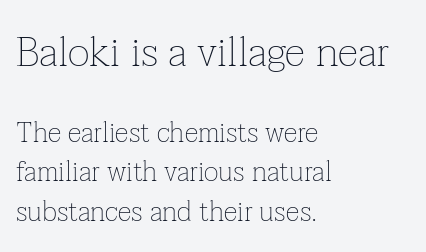
Q: Is the text bold? A: No.
Q: Is the text italic (slanted)? A: No, it is upright.
Q: Is the typeface a serif or a sans-serif typeface? A: Serif.
Q: Is the text underlined? A: No.
Q: How is the paragraph aligned? A: Left-aligned.
Q: Is the spacing between letters normal or unusually wide? A: Normal.
Q: Is the spacing between lines tight, normal or loose? A: Normal.
Q: Which block of text is set in a larger size, the first (top) or the second (bottom)? A: The first (top) one.
Q: Width (condensed, normal, or wide)? A: Normal.
Q: Stroke contrast? A: Low.
Q: x-height? A: Medium.
Q: Monospaced? A: No.
